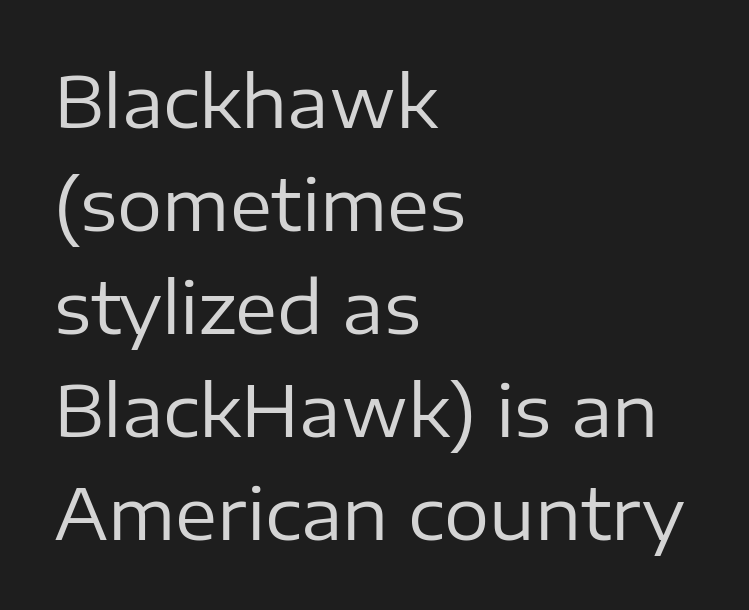
Q: Is the text bold? A: No.
Q: Is the text italic (slanted)? A: No, it is upright.
Q: Is the typeface a serif or a sans-serif typeface? A: Sans-serif.
Q: Is the text underlined? A: No.
Q: How is the paragraph aligned? A: Left-aligned.
Q: Is the spacing between letters normal or unusually wide? A: Normal.
Q: Is the spacing between lines tight, normal or loose? A: Normal.
Q: Width (condensed, normal, or wide)? A: Normal.
Q: Stroke contrast? A: Low.
Q: x-height? A: Medium.
Q: Monospaced? A: No.
